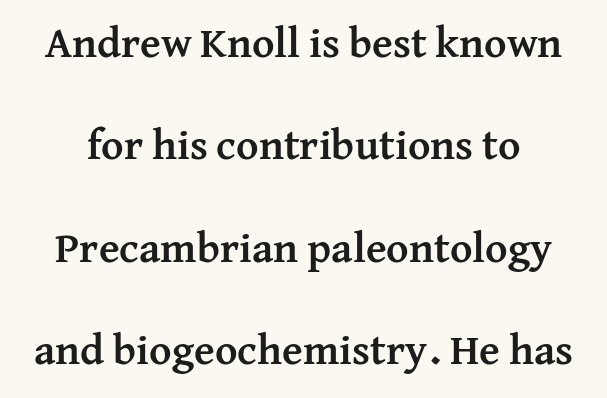
The image shows 43 px semibold serif type, upright; set loose line spacing (2.38x), normal letter spacing, not underlined; medium stroke contrast and a medium x-height.
